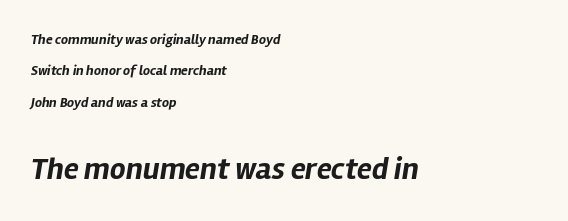
{"italic": "yes", "lean": "right", "slant_degrees": 12, "bold": "yes", "weight": "bold", "width": "normal", "stroke_contrast": "low", "x_height": "medium", "monospaced": "no", "underline": "no", "align": "left", "line_spacing": "loose", "line_spacing_ratio": 2.25, "letter_spacing": "normal", "letter_spacing_em": 0.0, "larger_block": "second", "size_ratio": 2.21, "glyph_px": 31}
